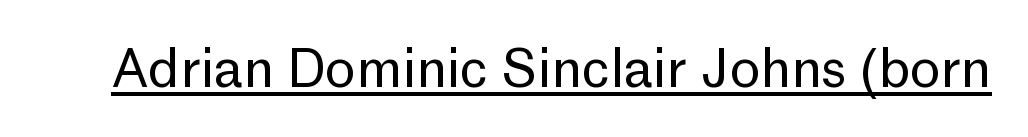
Q: Is the text bold? A: No.
Q: Is the text italic (slanted)? A: No, it is upright.
Q: Is the typeface a serif or a sans-serif typeface? A: Sans-serif.
Q: Is the text underlined? A: Yes.
Q: Is the spacing between letters normal or unusually wide? A: Normal.
Q: Width (condensed, normal, or wide)? A: Normal.
Q: Stroke contrast? A: Low.
Q: x-height? A: Medium.
Q: Monospaced? A: No.
